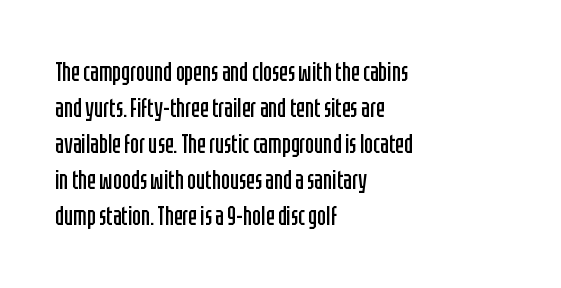
The characters are drawn with everyday or finer stroke widths. Line beginnings align vertically; line endings do not. Rule under the text: the space is simply empty. Words appear dense and cohesive because spacing is normal. Whoever set this chose a conventional vertical rhythm. Rendered with straight, roman letterforms.
